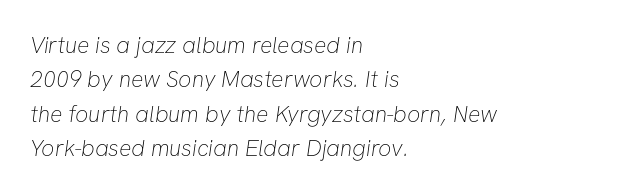
{"bold": "no", "underline": "no", "align": "left", "line_spacing": "normal", "line_spacing_ratio": 1.49, "letter_spacing": "normal", "letter_spacing_em": 0.0, "glyph_px": 23}
